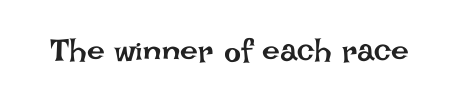
The image shows 32 px regular-weight type, upright; set normal letter spacing, not underlined; low stroke contrast and a large x-height.
